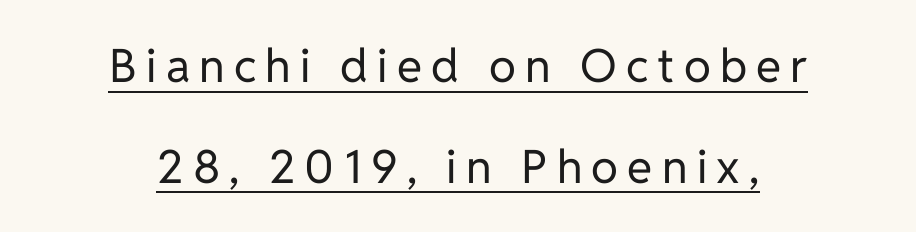
The image shows 46 px regular-weight sans-serif type, upright; set centered, loose line spacing (2.19x), unusually wide letter spacing (+0.2 em), underlined; low stroke contrast and a medium x-height.
